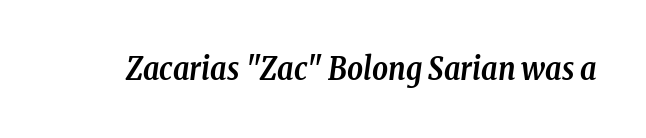
Slanted lettering throughout. Are there feet on the stems? There are — it's a serif. There is no visible air inserted between adjacent glyphs. The face used here has the dense, thick strokes of a bold. This sample has the flowing, uneven cadence of proportional lettering.
